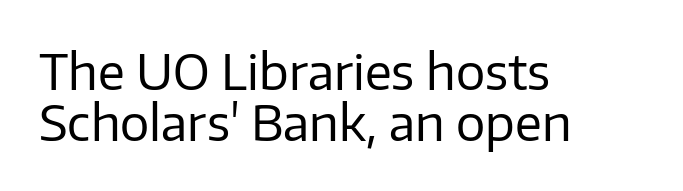
The image shows 49 px regular-weight sans-serif type, upright; set left-aligned, tight line spacing (1.04x), normal letter spacing, not underlined; low stroke contrast and a medium x-height.
